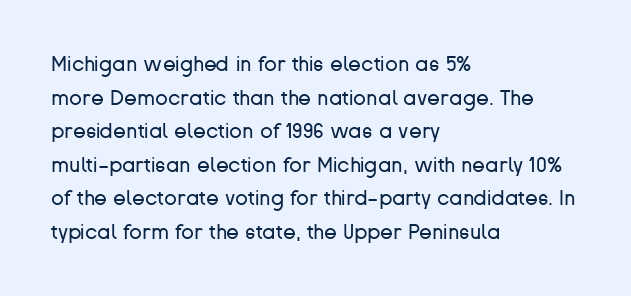
The image shows 21 px text type, upright; set left-aligned, normal line spacing (1.6x), normal letter spacing, not underlined.
